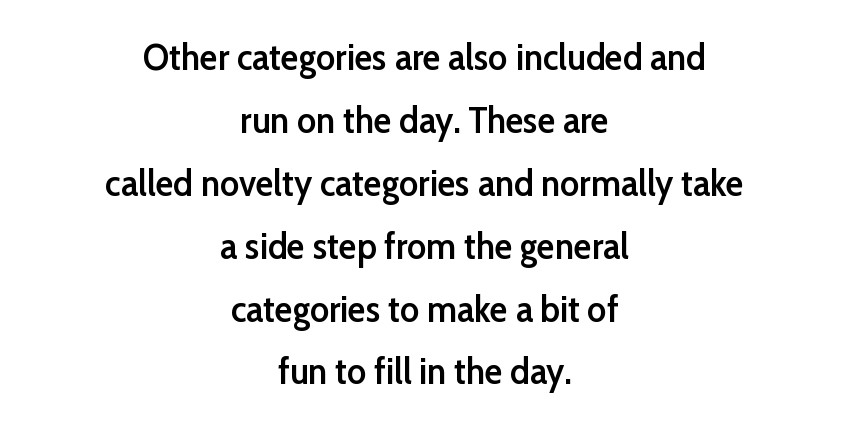
Q: Is the text bold? A: Semi-bold.
Q: Is the text italic (slanted)? A: No, it is upright.
Q: Is the typeface a serif or a sans-serif typeface? A: Sans-serif.
Q: Is the text underlined? A: No.
Q: How is the paragraph aligned? A: Centered.
Q: Is the spacing between letters normal or unusually wide? A: Normal.
Q: Is the spacing between lines tight, normal or loose? A: Normal.
Q: Width (condensed, normal, or wide)? A: Normal.
Q: Stroke contrast? A: Low.
Q: x-height? A: Medium.
Q: Monospaced? A: No.
